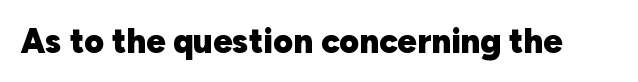
Q: Is the text bold? A: Yes.
Q: Is the text italic (slanted)? A: No, it is upright.
Q: Is the typeface a serif or a sans-serif typeface? A: Sans-serif.
Q: Is the text underlined? A: No.
Q: Is the spacing between letters normal or unusually wide? A: Normal.
Q: Width (condensed, normal, or wide)? A: Normal.
Q: Stroke contrast? A: Low.
Q: x-height? A: Medium.
Q: Monospaced? A: No.
